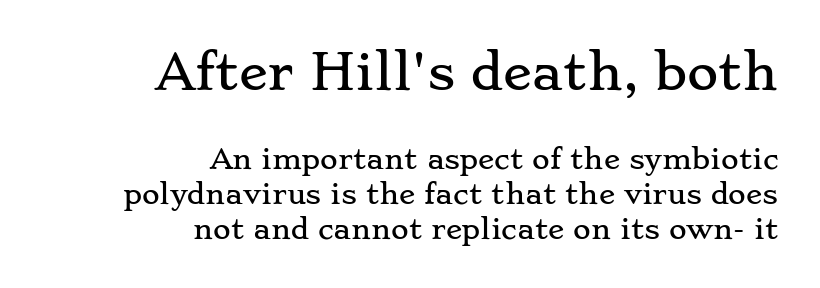
The image shows 48 px wide serif type, upright; set right-aligned, normal line spacing (1.29x), normal letter spacing, not underlined; the first (top) block is 1.78x larger; low stroke contrast and a small x-height.
